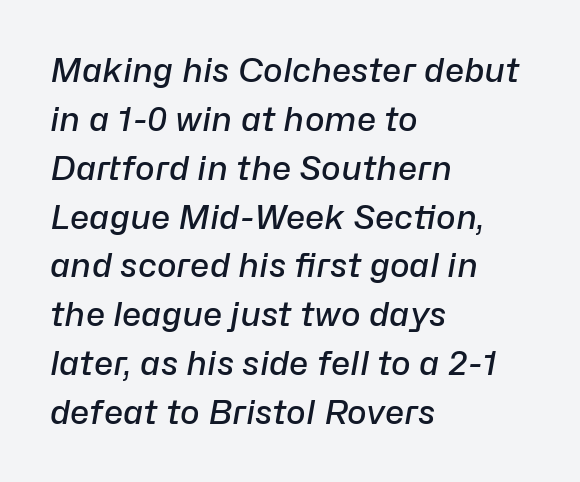
Q: Is the text bold? A: Semi-bold.
Q: Is the text italic (slanted)? A: Yes, it leans right by about 10 degrees.
Q: Is the text underlined? A: No.
Q: How is the paragraph aligned? A: Left-aligned.
Q: Is the spacing between letters normal or unusually wide? A: Normal.
Q: Is the spacing between lines tight, normal or loose? A: Normal.
Q: Width (condensed, normal, or wide)? A: Normal.
Q: Stroke contrast? A: Low.
Q: x-height? A: Medium.
Q: Monospaced? A: No.
